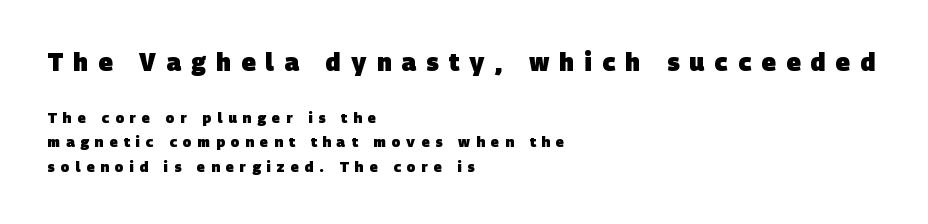
{"bold": "yes", "underline": "no", "align": "left", "line_spacing_ratio": 1.77, "letter_spacing": "wide", "letter_spacing_em": 0.43, "larger_block": "first", "size_ratio": 1.71, "glyph_px": 24}
